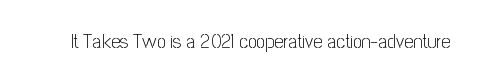
The image shows 20 px text type, upright; set normal letter spacing, not underlined.
